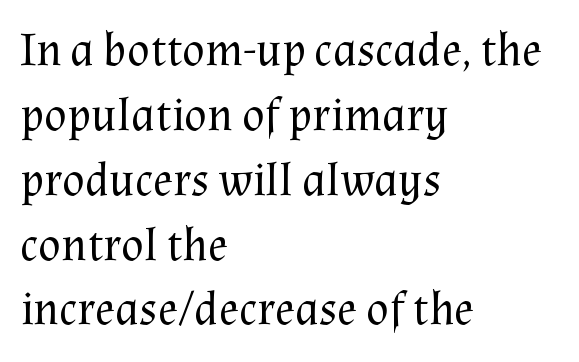
{"italic": "no", "bold": "no", "weight": "regular", "width": "normal", "stroke_contrast": "medium", "x_height": "medium", "monospaced": "no", "underline": "no", "align": "left", "line_spacing": "normal", "line_spacing_ratio": 1.38, "letter_spacing": "normal", "letter_spacing_em": 0.0, "glyph_px": 47}
